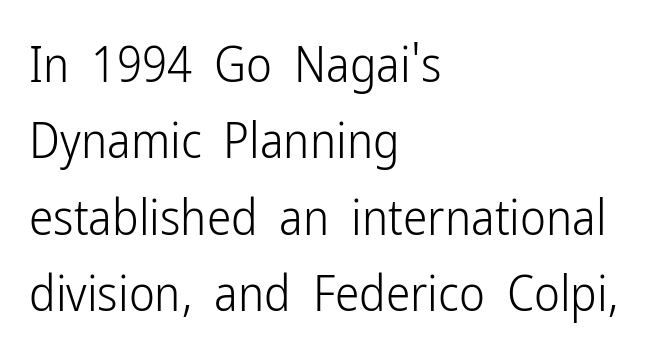
Q: Is the text bold? A: No.
Q: Is the text italic (slanted)? A: No, it is upright.
Q: Is the typeface a serif or a sans-serif typeface? A: Sans-serif.
Q: Is the text underlined? A: No.
Q: How is the paragraph aligned? A: Left-aligned.
Q: Is the spacing between letters normal or unusually wide? A: Normal.
Q: Is the spacing between lines tight, normal or loose? A: Normal.
Q: Width (condensed, normal, or wide)? A: Condensed.
Q: Stroke contrast? A: Low.
Q: x-height? A: Medium.
Q: Monospaced? A: No.
